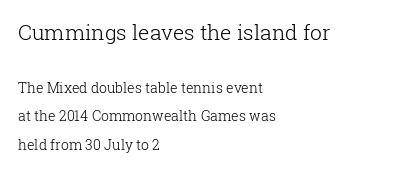
{"italic": "no", "bold": "no", "underline": "no", "align": "left", "line_spacing": "loose", "line_spacing_ratio": 2.04, "letter_spacing": "normal", "letter_spacing_em": 0.0, "larger_block": "first", "size_ratio": 1.5, "glyph_px": 21}
